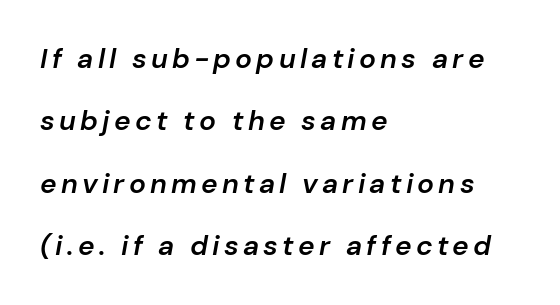
Q: Is the text bold? A: Semi-bold.
Q: Is the text italic (slanted)? A: Yes, it leans right by about 10 degrees.
Q: Is the text underlined? A: No.
Q: How is the paragraph aligned? A: Left-aligned.
Q: Is the spacing between lines tight, normal or loose? A: Loose.
Q: Width (condensed, normal, or wide)? A: Normal.
Q: Stroke contrast? A: Low.
Q: x-height? A: Medium.
Q: Monospaced? A: No.
